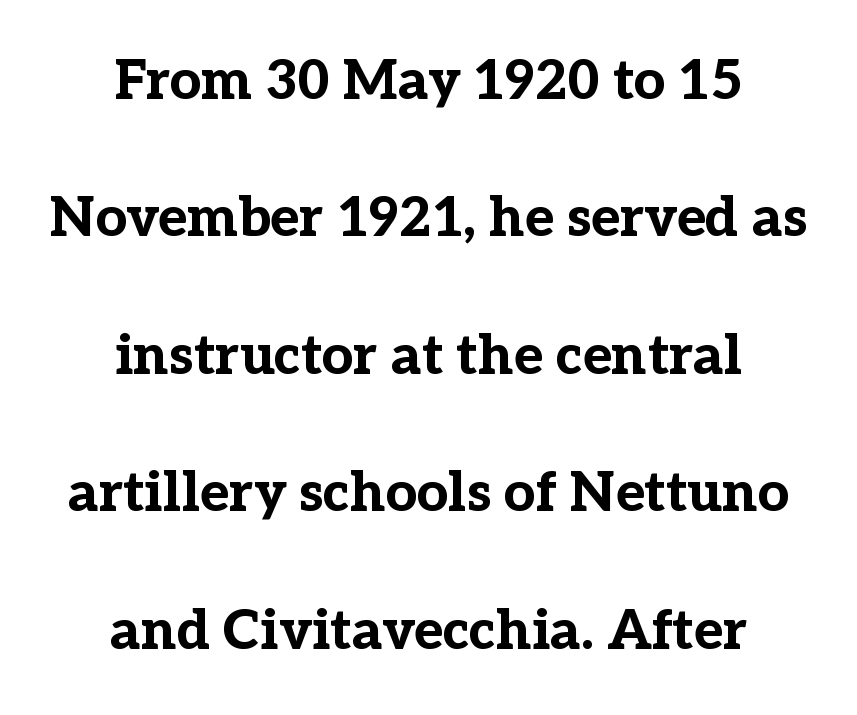
Think of a printed novel: that variable character pitch is what you see here. Plenty of ink on the page — the face is bold. Does the copy run flush right? No — it is centered line by line. Yep, those are serifs on the letters. Reading down the column, the eye jumps a long way to each next line. A roman cut, with each character standing at attention.
